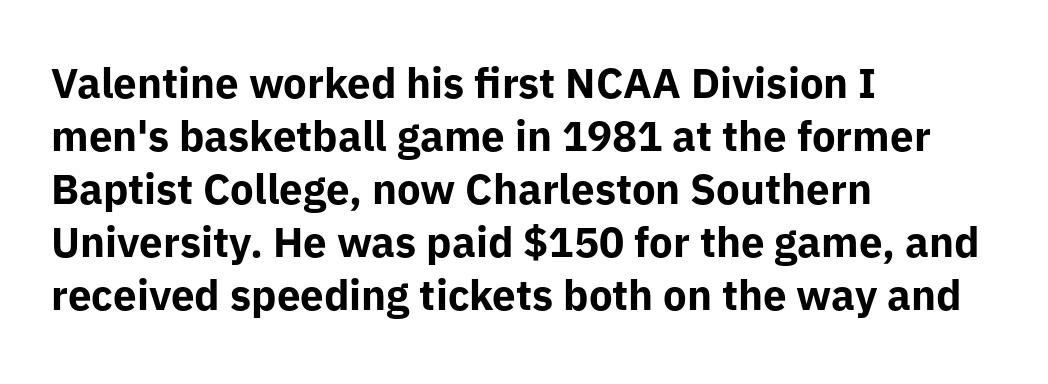
{"serif": "no", "italic": "no", "bold": "yes", "weight": "bold", "width": "normal", "stroke_contrast": "low", "x_height": "medium", "monospaced": "no", "underline": "no", "align": "left", "line_spacing": "normal", "line_spacing_ratio": 1.26, "letter_spacing": "normal", "letter_spacing_em": 0.0, "glyph_px": 42}
